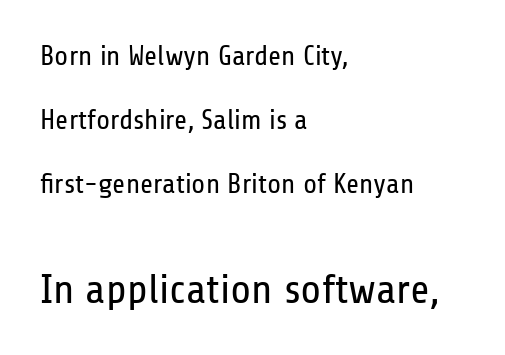
{"serif": "no", "italic": "no", "bold": "no", "weight": "regular", "width": "condensed", "stroke_contrast": "low", "x_height": "medium", "monospaced": "no", "underline": "no", "align": "left", "line_spacing": "loose", "line_spacing_ratio": 2.28, "letter_spacing": "normal", "letter_spacing_em": 0.0, "larger_block": "second", "size_ratio": 1.5, "glyph_px": 42}
